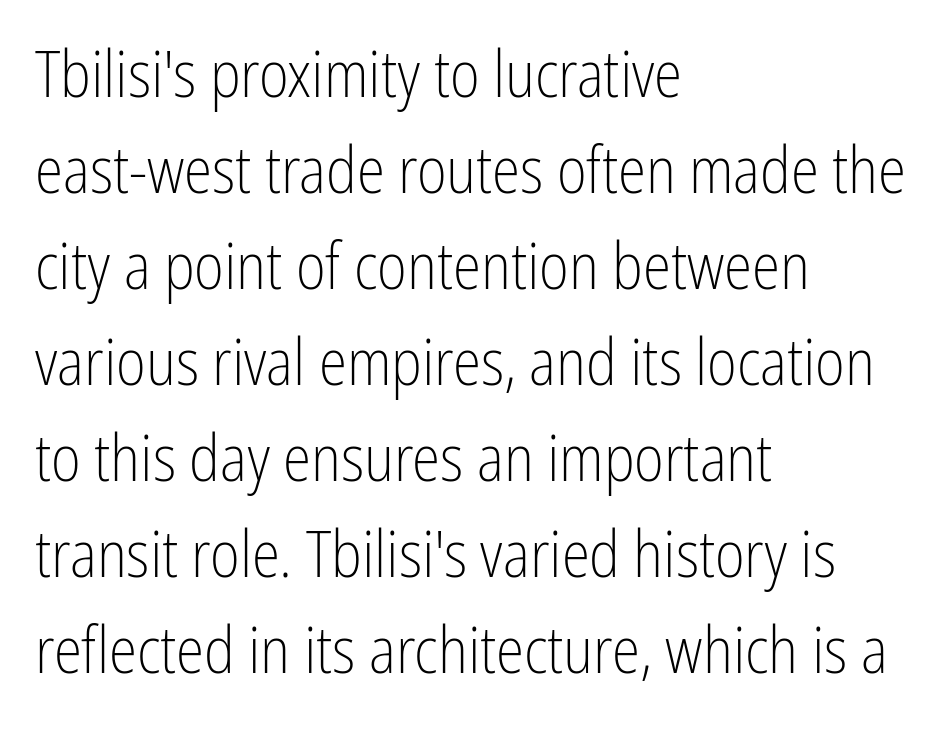
Check where the strokes stop: nothing finishes them off — pure sans. Is the block centered? No — it sits flush against the left margin. Spacing verdict: proportional, widths tailored to each character. Each new line begins a customary step beneath the previous one.
